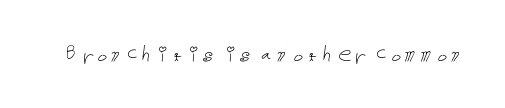
Q: Is the text bold? A: No.
Q: Is the text italic (slanted)? A: No, it is upright.
Q: Is the text underlined? A: No.
Q: Is the spacing between letters normal or unusually wide? A: Normal.
